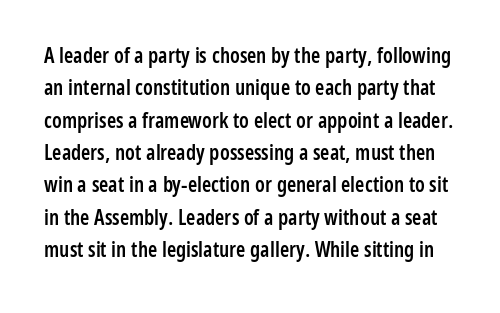
{"italic": "no", "bold": "semi", "underline": "no", "line_spacing": "normal", "line_spacing_ratio": 1.54, "letter_spacing": "normal", "letter_spacing_em": 0.0, "glyph_px": 21}
